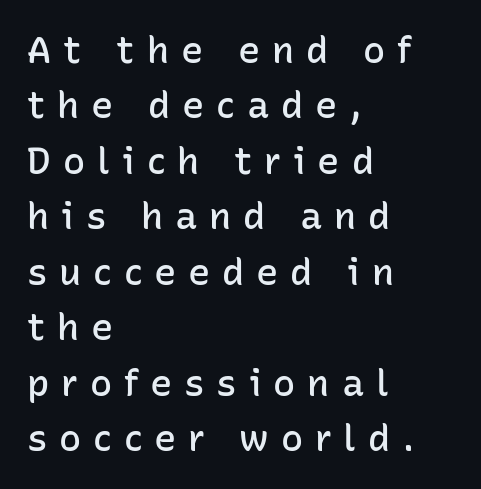
The image shows 37 px semibold sans-serif type, upright; set left-aligned, normal line spacing (1.5x), unusually wide letter spacing (+0.32 em), not underlined; low stroke contrast and a medium x-height.
